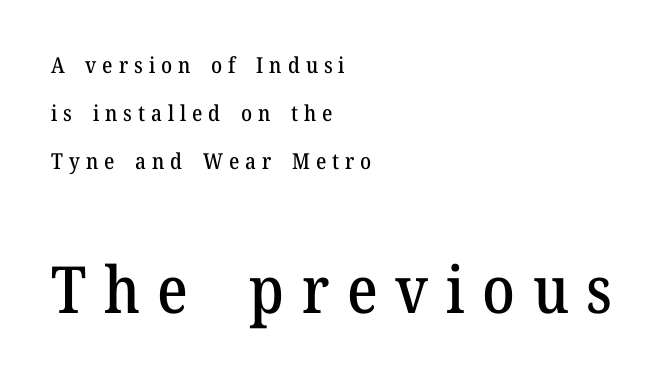
{"serif": "yes", "italic": "no", "width": "normal", "stroke_contrast": "medium", "x_height": "medium", "monospaced": "no", "underline": "no", "align": "left", "line_spacing": "loose", "line_spacing_ratio": 2.19, "letter_spacing": "wide", "letter_spacing_em": 0.27, "larger_block": "second", "size_ratio": 2.95, "glyph_px": 65}
